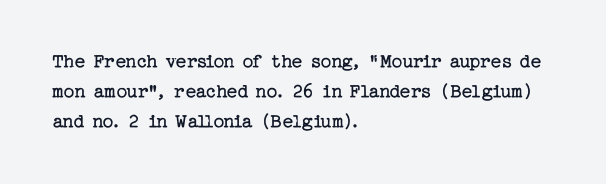
Compared with typical body copy, the letter spacing here is the same. The text block is weighted toward the left margin, trailing off unevenly rightward. The foot of each line stays bare and open. Evenly set lines give the paragraph a standard silhouette. Stroke thickness stays within the range of a standard reading face or lighter.
